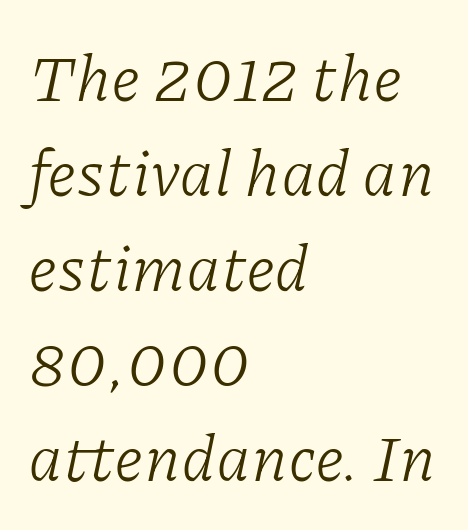
Q: Is the text bold? A: No.
Q: Is the text italic (slanted)? A: Yes, it leans right by about 11 degrees.
Q: Is the typeface a serif or a sans-serif typeface? A: Serif.
Q: Is the text underlined? A: No.
Q: How is the paragraph aligned? A: Left-aligned.
Q: Is the spacing between letters normal or unusually wide? A: Normal.
Q: Is the spacing between lines tight, normal or loose? A: Normal.
Q: Width (condensed, normal, or wide)? A: Normal.
Q: Stroke contrast? A: Low.
Q: x-height? A: Medium.
Q: Monospaced? A: No.
